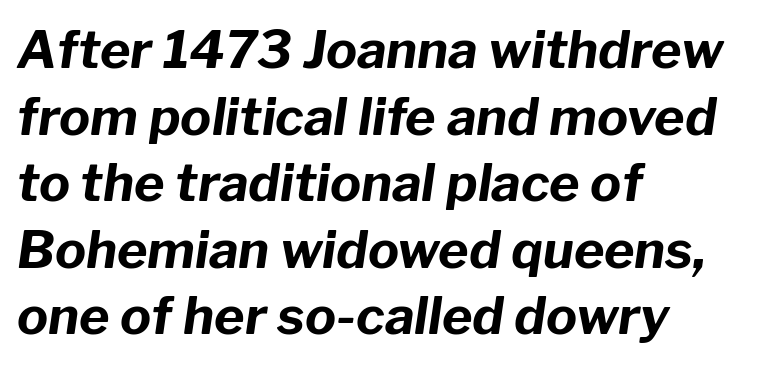
Q: Is the text bold? A: Yes.
Q: Is the text italic (slanted)? A: Yes, it leans right by about 8 degrees.
Q: Is the text underlined? A: No.
Q: How is the paragraph aligned? A: Left-aligned.
Q: Is the spacing between letters normal or unusually wide? A: Normal.
Q: Is the spacing between lines tight, normal or loose? A: Normal.
Q: Width (condensed, normal, or wide)? A: Normal.
Q: Stroke contrast? A: Low.
Q: x-height? A: Medium.
Q: Monospaced? A: No.
